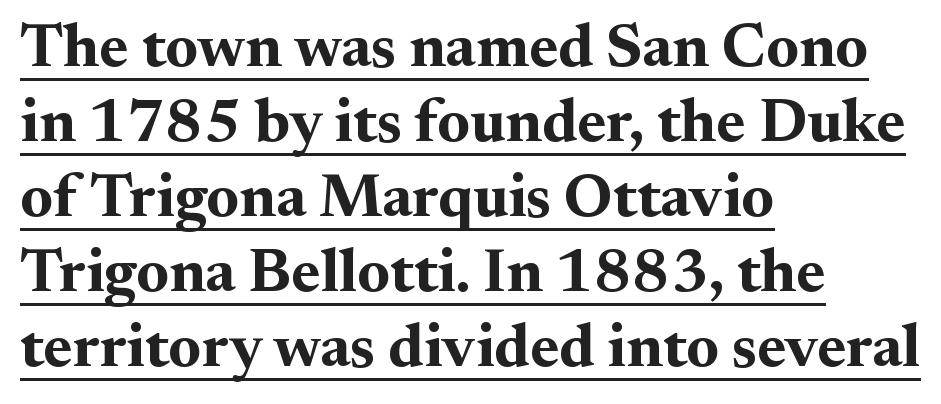
{"serif": "yes", "italic": "no", "bold": "yes", "weight": "bold", "width": "normal", "stroke_contrast": "medium", "x_height": "small", "monospaced": "no", "underline": "yes", "align": "left", "line_spacing_ratio": 1.21, "letter_spacing": "normal", "letter_spacing_em": 0.0, "glyph_px": 62}
